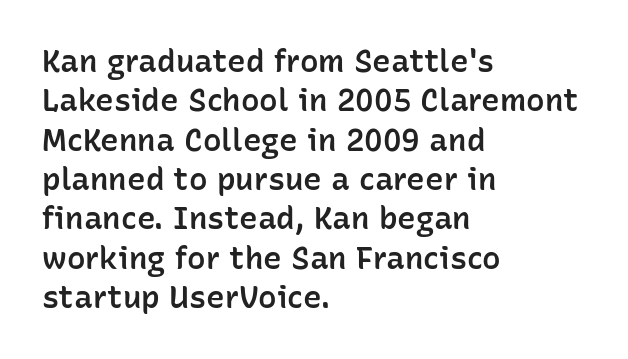
{"serif": "no", "italic": "no", "bold": "semi", "weight": "semibold", "width": "normal", "stroke_contrast": "low", "x_height": "medium", "monospaced": "no", "underline": "no", "align": "left", "line_spacing": "normal", "line_spacing_ratio": 1.27, "letter_spacing": "normal", "letter_spacing_em": 0.0, "glyph_px": 31}
